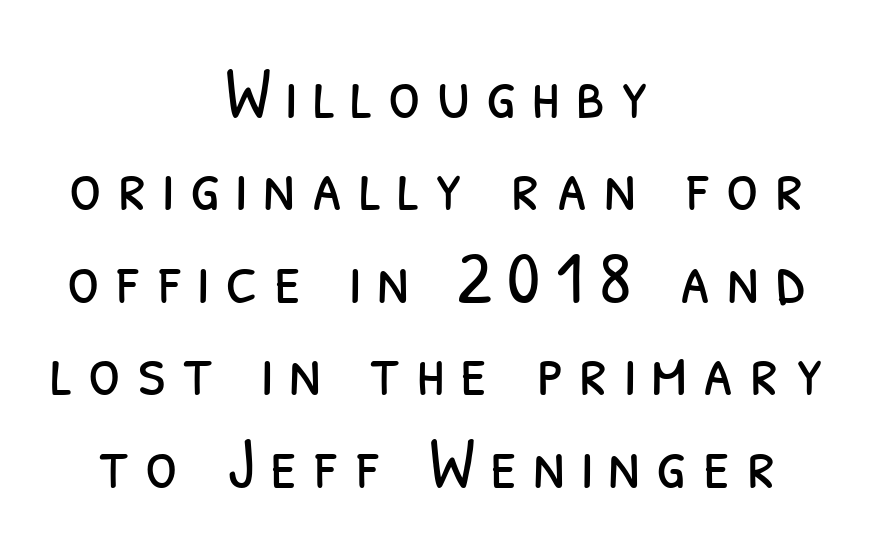
Q: Is the text bold? A: No.
Q: Is the typeface a serif or a sans-serif typeface? A: Sans-serif.
Q: Is the text underlined? A: No.
Q: How is the paragraph aligned? A: Centered.
Q: Is the spacing between letters normal or unusually wide? A: Unusually wide.
Q: Is the spacing between lines tight, normal or loose? A: Normal.
Q: Width (condensed, normal, or wide)? A: Condensed.
Q: Stroke contrast? A: Low.
Q: x-height? A: Medium.
Q: Monospaced? A: No.
